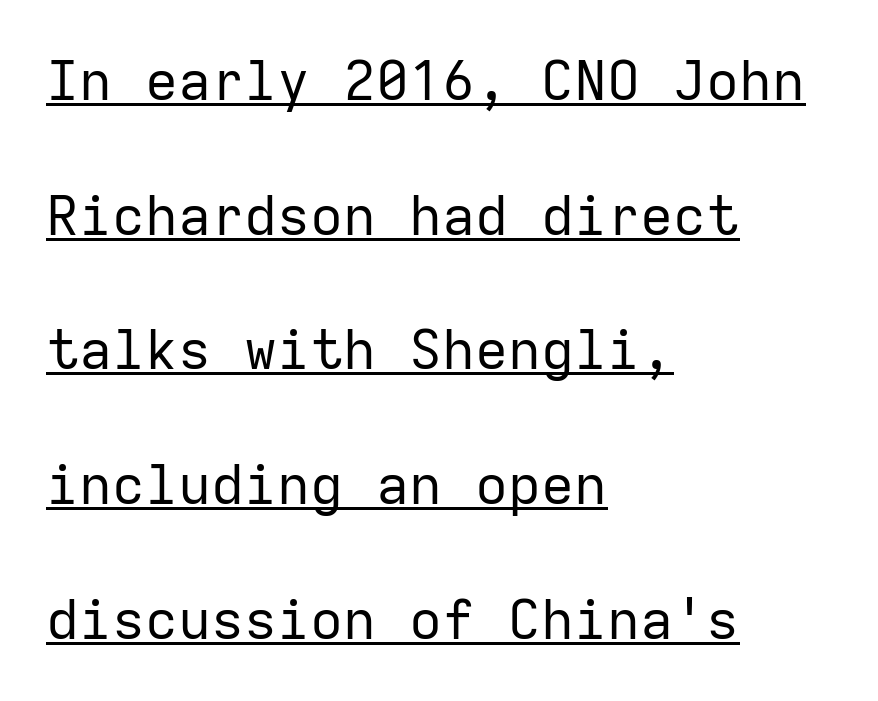
{"serif": "no", "italic": "no", "bold": "no", "weight": "regular", "width": "normal", "stroke_contrast": "low", "x_height": "medium", "monospaced": "yes", "underline": "yes", "align": "left", "line_spacing": "loose", "line_spacing_ratio": 2.45, "letter_spacing": "normal", "letter_spacing_em": 0.0, "glyph_px": 55}
